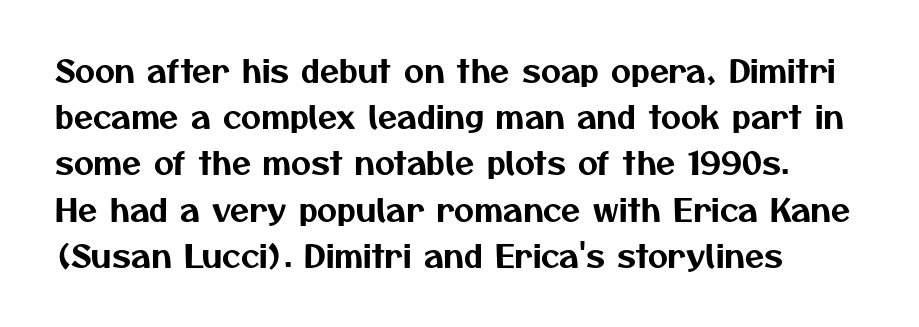
{"serif": "no", "width": "normal", "stroke_contrast": "medium", "x_height": "medium", "monospaced": "no", "underline": "no", "align": "left", "line_spacing": "normal", "line_spacing_ratio": 1.49, "letter_spacing": "normal", "letter_spacing_em": 0.0, "glyph_px": 31}
